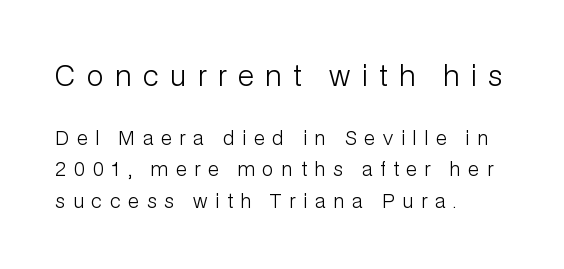
{"serif": "no", "italic": "no", "bold": "no", "weight": "light", "width": "normal", "stroke_contrast": "low", "x_height": "medium", "monospaced": "no", "underline": "no", "align": "left", "line_spacing": "normal", "line_spacing_ratio": 1.66, "letter_spacing": "wide", "letter_spacing_em": 0.41, "larger_block": "first", "size_ratio": 1.47, "glyph_px": 28}
